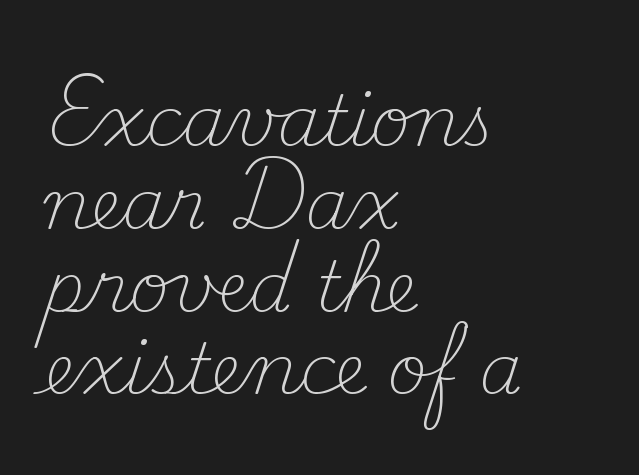
The weight would be labelled regular, book, light, or lighter still. These lines are set flush left with a ragged right edge. The foot of each line stays bare and open.
